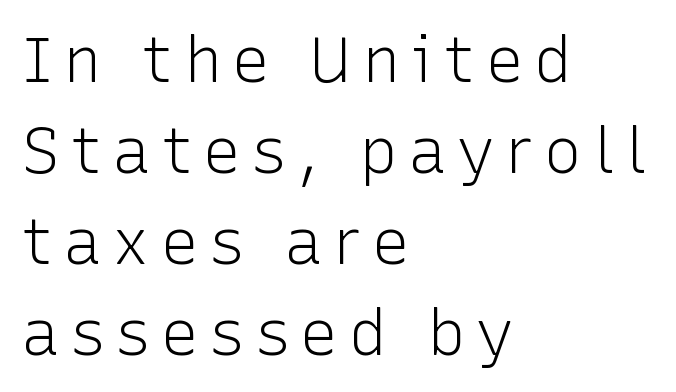
{"serif": "no", "italic": "no", "bold": "no", "weight": "light", "width": "normal", "stroke_contrast": "low", "x_height": "medium", "monospaced": "no", "underline": "no", "align": "left", "line_spacing": "normal", "line_spacing_ratio": 1.42, "glyph_px": 64}
